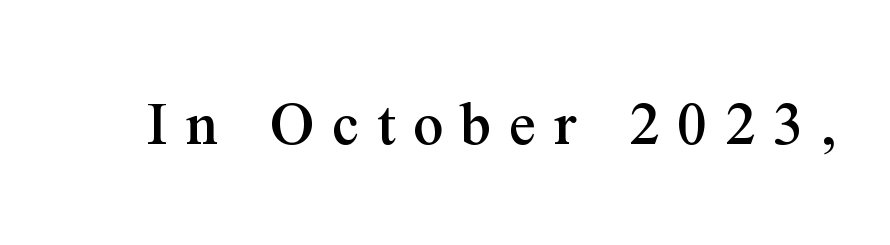
The letterforms stand isolated, each surrounded by extra space. The letters carry serifs — small finishing strokes at the ends of their stems. The face used here is proportionally spaced, like ordinary book or web type. The area under the type is left untouched. Quick note: not italic, upright.
